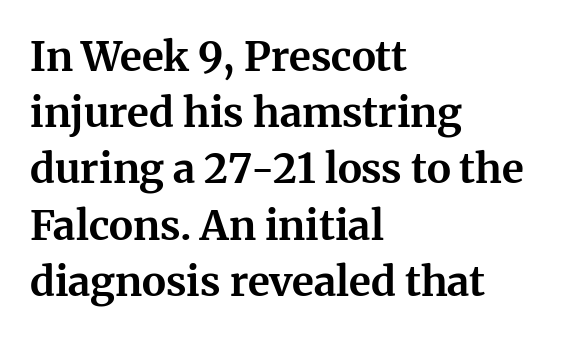
Q: Is the text bold? A: Yes.
Q: Is the text italic (slanted)? A: No, it is upright.
Q: Is the typeface a serif or a sans-serif typeface? A: Serif.
Q: Is the text underlined? A: No.
Q: How is the paragraph aligned? A: Left-aligned.
Q: Is the spacing between letters normal or unusually wide? A: Normal.
Q: Is the spacing between lines tight, normal or loose? A: Normal.
Q: Width (condensed, normal, or wide)? A: Normal.
Q: Stroke contrast? A: Medium.
Q: x-height? A: Medium.
Q: Monospaced? A: No.
